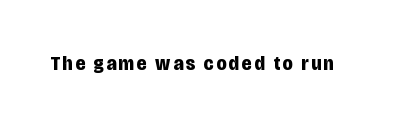
{"italic": "no", "bold": "yes", "underline": "no", "glyph_px": 21}
